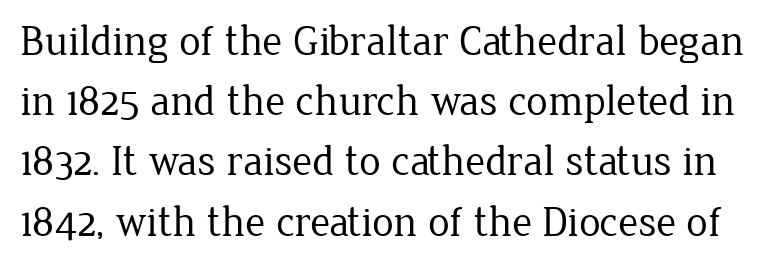
You can tell from the footed stems that serif type was used. Summary of weight: not heavy and not bold. Compared with typical body copy, the letter spacing here is the same. Words float on clear page, feet unadorned. The lines sit at an ordinary, default distance from one another. If you drew a line through each stem, it would be perfectly vertical.
